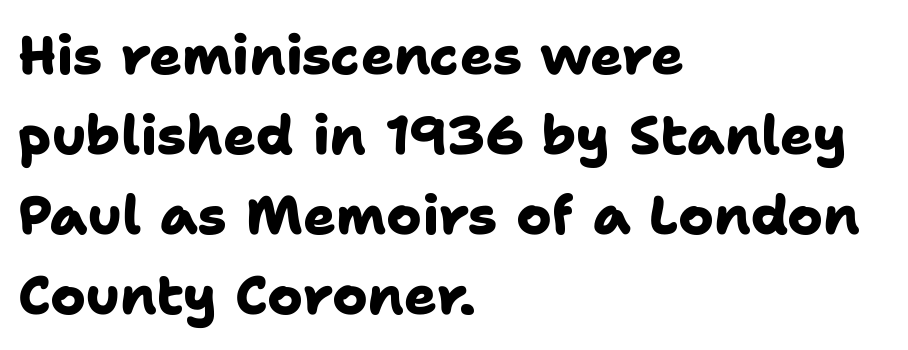
{"serif": "no", "bold": "yes", "weight": "heavy", "width": "normal", "stroke_contrast": "low", "x_height": "medium", "monospaced": "no", "underline": "no", "align": "left", "line_spacing": "normal", "line_spacing_ratio": 1.48, "letter_spacing": "normal", "letter_spacing_em": 0.0, "glyph_px": 54}
